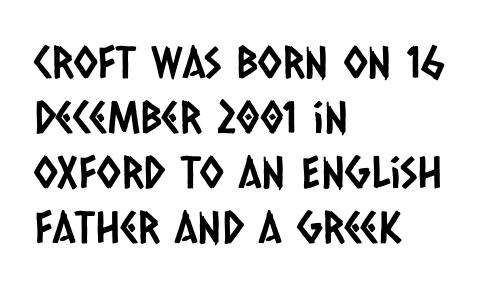
Q: Is the typeface a serif or a sans-serif typeface? A: Sans-serif.
Q: Is the text underlined? A: No.
Q: How is the paragraph aligned? A: Left-aligned.
Q: Is the spacing between letters normal or unusually wide? A: Normal.
Q: Is the spacing between lines tight, normal or loose? A: Normal.
Q: Width (condensed, normal, or wide)? A: Condensed.
Q: Stroke contrast? A: Low.
Q: x-height? A: Large.
Q: Monospaced? A: No.
